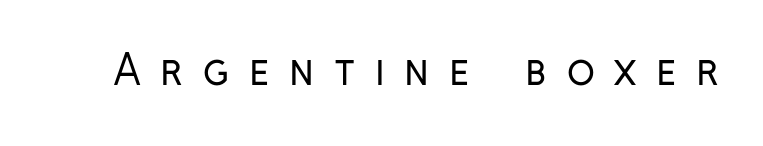
The letters are spread apart with noticeably loose tracking. To sum up the face: it is a sans, with no serifs. These lines are rendered in a variable-pitch font. Caption: face not bold, strokes unweighted.
